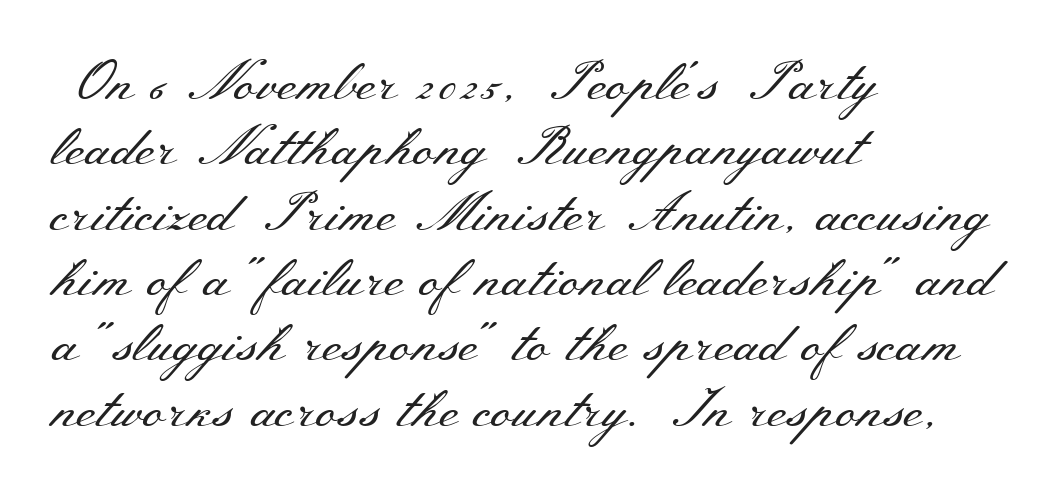
The image shows 54 px regular-weight, wide serif type; set left-aligned, line spacing 1.21x, normal letter spacing, not underlined; medium stroke contrast and a small x-height.
